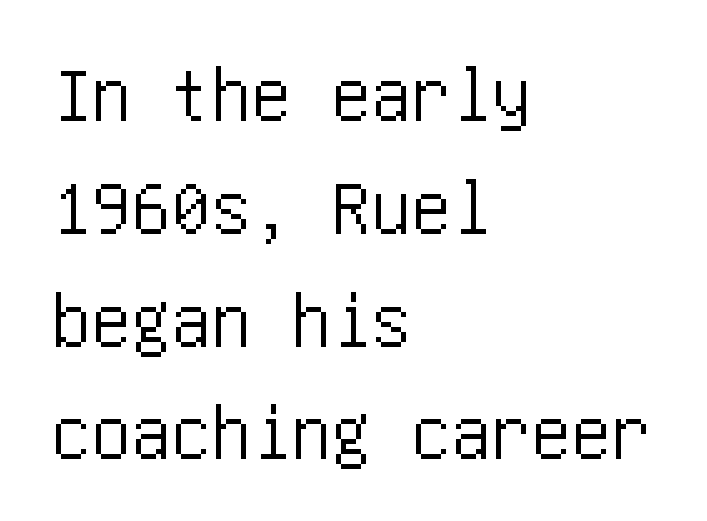
{"serif": "no", "italic": "no", "width": "condensed", "stroke_contrast": "low", "x_height": "large", "underline": "no", "align": "left", "line_spacing": "normal", "line_spacing_ratio": 1.41, "letter_spacing": "normal", "letter_spacing_em": 0.0, "glyph_px": 80}
